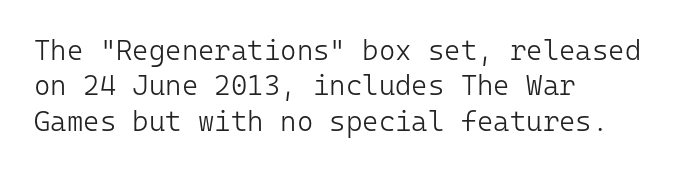
The image shows 28 px light sans-serif type, upright, monospaced; set left-aligned, normal line spacing (1.26x), normal letter spacing, not underlined; low stroke contrast and a medium x-height.
